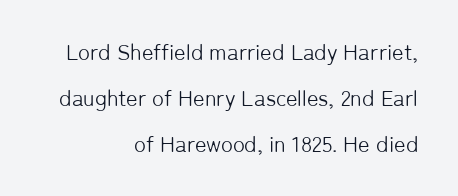
The rendering uses a large line-height, opening up the rows. Words appear dense and cohesive because spacing is normal. A bare baseline throughout the passage. Each stroke keeps to a modest, everyday thickness or less.
